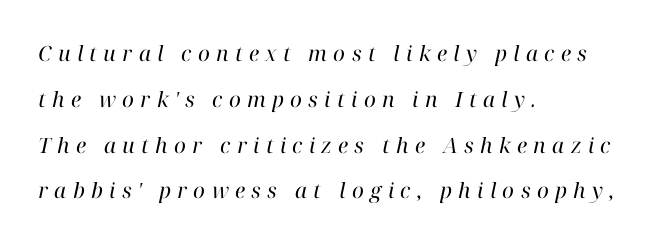
Q: Is the text bold? A: No.
Q: Is the text italic (slanted)? A: Yes, it leans right by about 12 degrees.
Q: Is the text underlined? A: No.
Q: How is the paragraph aligned? A: Left-aligned.
Q: Is the spacing between letters normal or unusually wide? A: Unusually wide.
Q: Is the spacing between lines tight, normal or loose? A: Loose.
